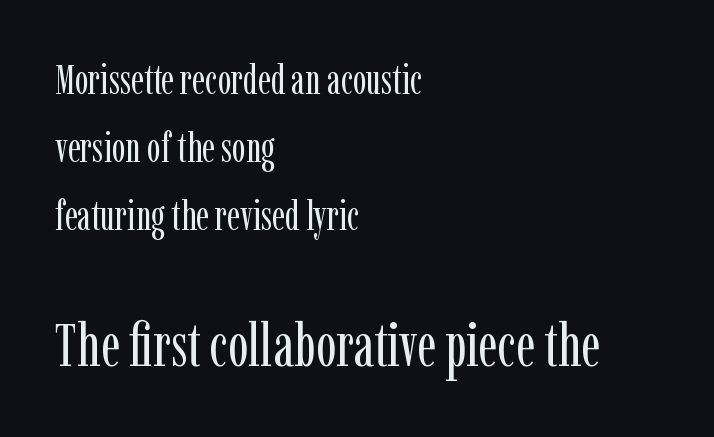
Leftover space on each line is placed entirely after the last word. A light-to-regular cut is what we see here. No word sits above an underline. The passage shown begins with its smaller block and ends with its larger one. Classification — serif.
